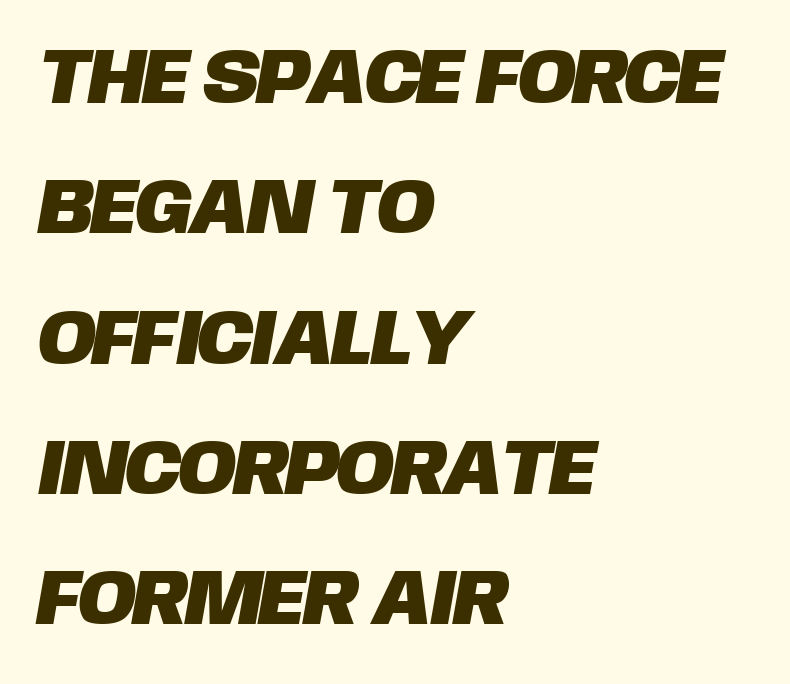
The glyphs are unaccompanied by any horizontal stroke below them. Does the copy run flush right? No — it runs flush left. The passage shown is typed in a proportional face where columns would drift. Does the type have serifs? No, each stem ends abruptly. There is no visible air inserted between adjacent glyphs. Normally led — the rows are evenly, conventionally spaced.
